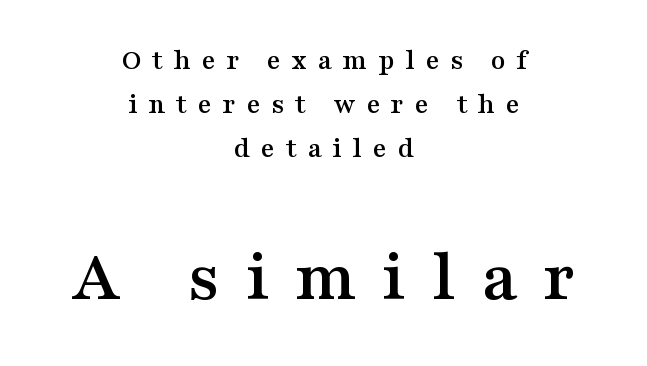
Q: Is the text italic (slanted)? A: No, it is upright.
Q: Is the typeface a serif or a sans-serif typeface? A: Serif.
Q: Is the text underlined? A: No.
Q: How is the paragraph aligned? A: Centered.
Q: Is the spacing between letters normal or unusually wide? A: Unusually wide.
Q: Is the spacing between lines tight, normal or loose? A: Normal.
Q: Which block of text is set in a larger size, the first (top) or the second (bottom)? A: The second (bottom) one.
Q: Width (condensed, normal, or wide)? A: Wide.
Q: Stroke contrast? A: Medium.
Q: x-height? A: Medium.
Q: Monospaced? A: No.
